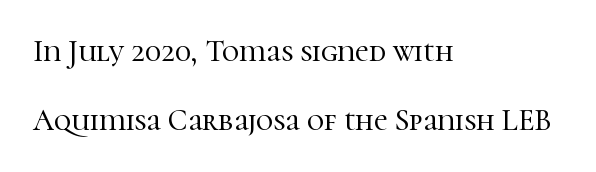
Descenders are the only things crossing below the line. Where is the straight margin? On the left. Tall strokes in this sample are plumb rather than angled. You can tell from the footed stems that serif type was used. Here the designer chose a conventional face with non-uniform glyph widths. This sample uses plain, unmodified letter spacing.
